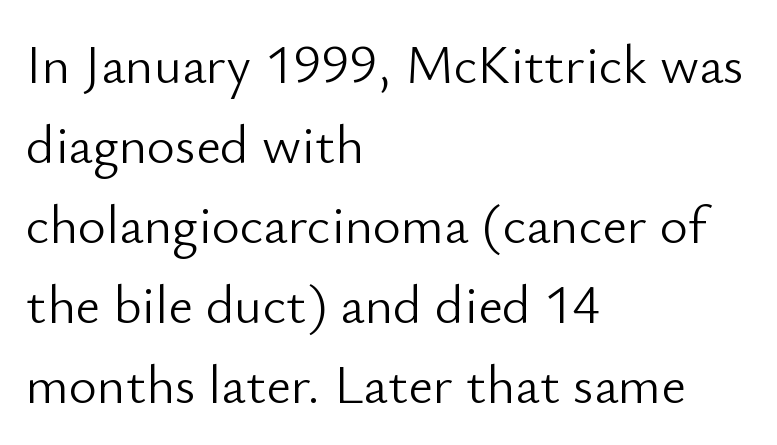
The image shows 54 px light sans-serif type, upright; set left-aligned, normal line spacing (1.48x), normal letter spacing, not underlined; low stroke contrast and a small x-height.
